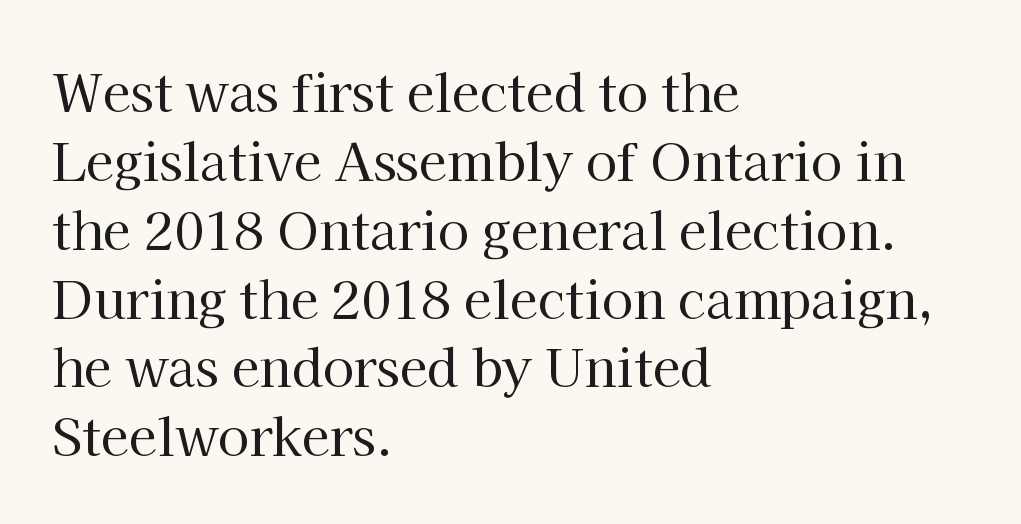
Q: Is the text bold? A: No.
Q: Is the text italic (slanted)? A: No, it is upright.
Q: Is the typeface a serif or a sans-serif typeface? A: Serif.
Q: Is the text underlined? A: No.
Q: How is the paragraph aligned? A: Left-aligned.
Q: Is the spacing between letters normal or unusually wide? A: Normal.
Q: Is the spacing between lines tight, normal or loose? A: Normal.
Q: Width (condensed, normal, or wide)? A: Normal.
Q: Stroke contrast? A: High.
Q: x-height? A: Medium.
Q: Monospaced? A: No.
